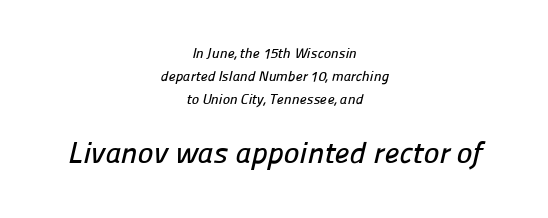
The image shows 30 px sans-serif type; set centered, normal line spacing (1.64x), normal letter spacing, not underlined; the second (bottom) block is 2.14x larger; low stroke contrast and a medium x-height.
